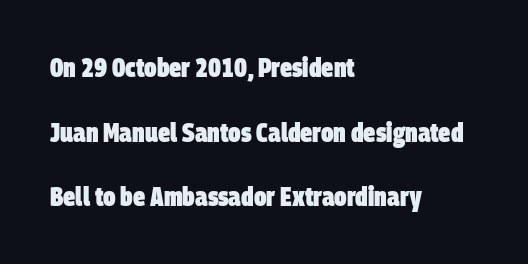
{"bold": "yes", "underline": "no", "align": "left", "line_spacing": "loose", "line_spacing_ratio": 2.39, "letter_spacing": "normal", "letter_spacing_em": 0.0, "glyph_px": 27}
